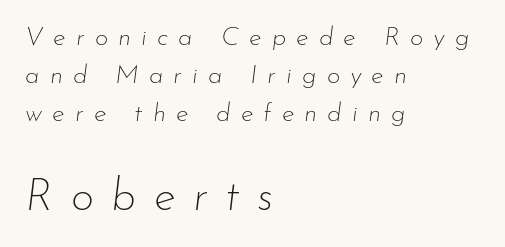
Q: Is the text bold? A: No.
Q: Is the text italic (slanted)? A: Yes, it leans right by about 7 degrees.
Q: Is the text underlined? A: No.
Q: How is the paragraph aligned? A: Left-aligned.
Q: Is the spacing between letters normal or unusually wide? A: Unusually wide.
Q: Is the spacing between lines tight, normal or loose? A: Normal.
Q: Which block of text is set in a larger size, the first (top) or the second (bottom)? A: The second (bottom) one.
Q: Width (condensed, normal, or wide)? A: Normal.
Q: Stroke contrast? A: Low.
Q: x-height? A: Small.
Q: Monospaced? A: No.
